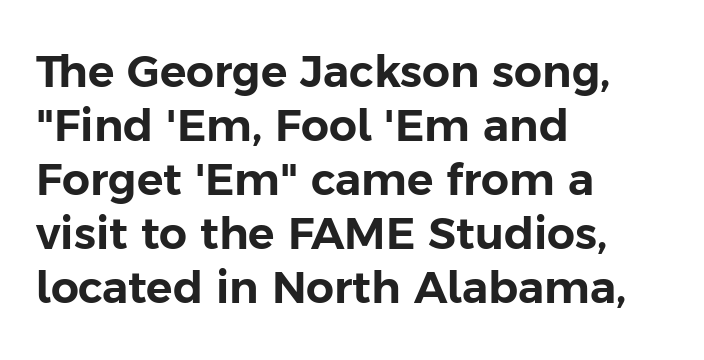
Each word holds together tightly as a unit, with standard inter-letter gaps. Each row of text sits above clean, open space. Italic? Not at all — the glyphs are vertical. Alignment: flush left. The font family rendered here belongs to the sans-serif group.
